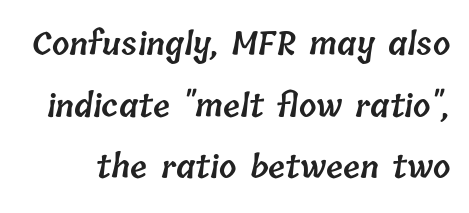
The image shows 31 px semibold type; set loose line spacing (1.99x), normal letter spacing, not underlined; low stroke contrast and a medium x-height.
